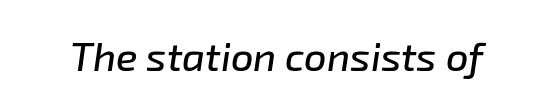
A typesetter would mark this as italic. A typesetter would call this zero additional tracking. These lines are rendered in a variable-pitch font. Letters rest on an invisible, unmarked baseline.
